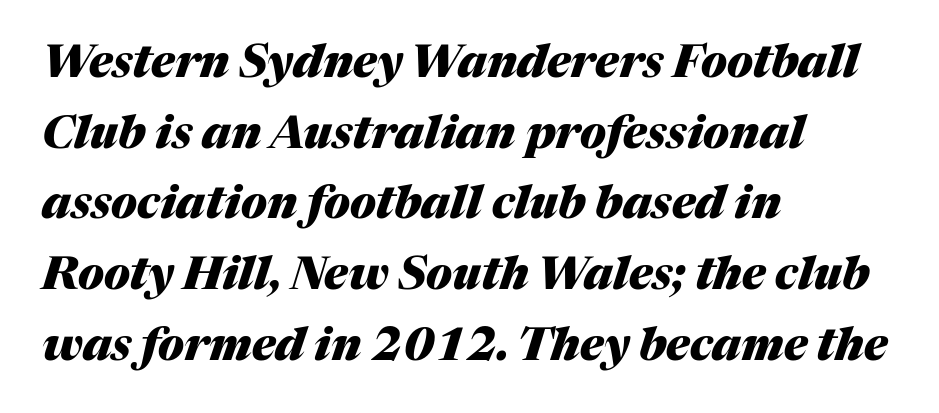
Notice how descenders clear the ascenders below comfortably — that's standard leading. Emphasis by weight is at full strength: bold. Descenders hang freely into open space. The lettering tilts uniformly, giving the passage an italic look.
